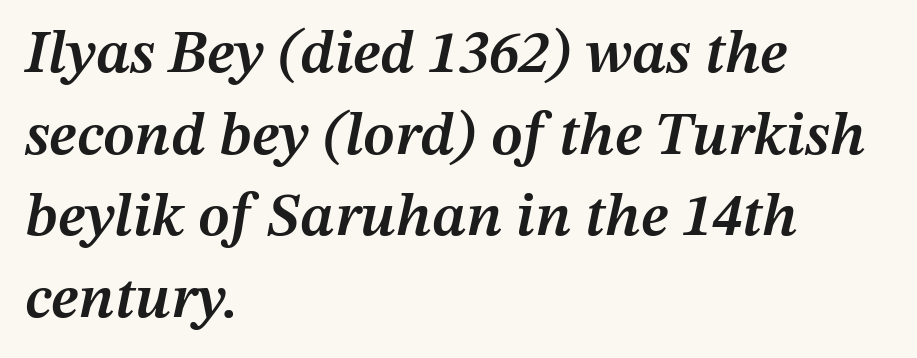
Q: Is the text bold? A: Semi-bold.
Q: Is the text italic (slanted)? A: Yes, it leans right by about 12 degrees.
Q: Is the text underlined? A: No.
Q: How is the paragraph aligned? A: Left-aligned.
Q: Is the spacing between letters normal or unusually wide? A: Normal.
Q: Is the spacing between lines tight, normal or loose? A: Normal.
Q: Width (condensed, normal, or wide)? A: Normal.
Q: Stroke contrast? A: Medium.
Q: x-height? A: Medium.
Q: Monospaced? A: No.
